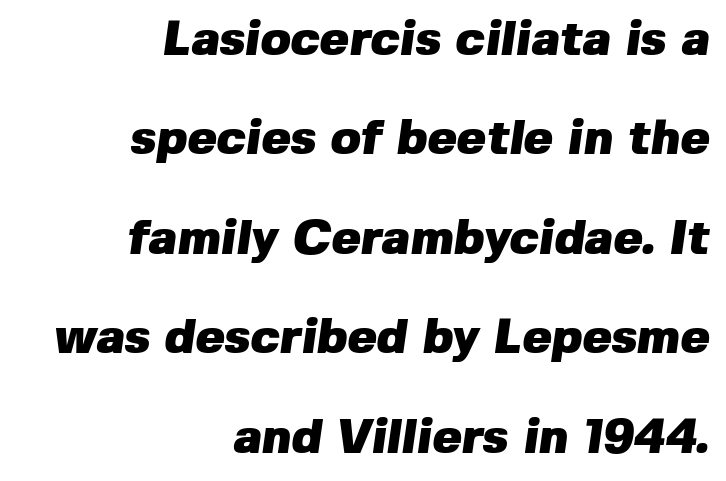
As a designer I'd log this as weight 700, bold. Horizontal bands of white between lines are thick stripes. Students, note that the glyphs here touch the page at normal intervals. Descenders are the only things crossing below the line. Character widths vary here, with narrow letters taking less room than wide ones. Right-aligned paragraph, ragged on the left.
